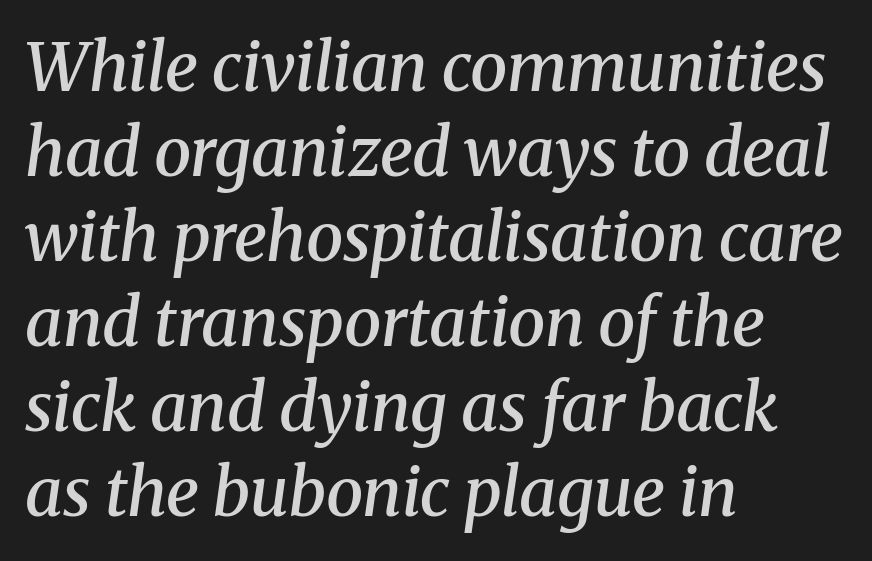
The image shows 67 px semibold serif type, italic (leaning right); set left-aligned, normal line spacing (1.27x), normal letter spacing, not underlined; medium stroke contrast and a medium x-height.
